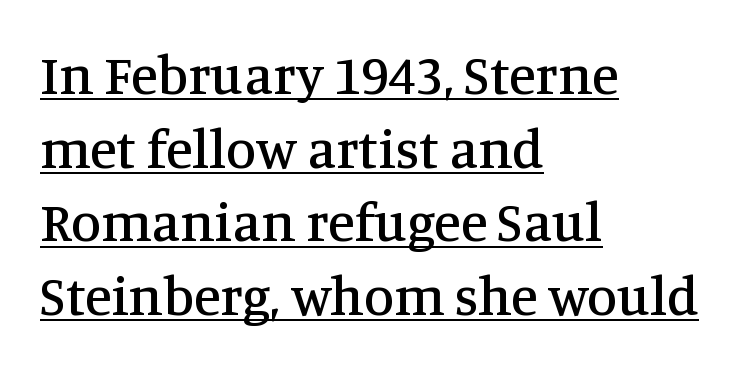
{"serif": "yes", "italic": "no", "width": "normal", "stroke_contrast": "medium", "x_height": "large", "monospaced": "no", "underline": "yes", "align": "left", "line_spacing": "normal", "line_spacing_ratio": 1.34, "letter_spacing": "normal", "letter_spacing_em": 0.0, "glyph_px": 55}
